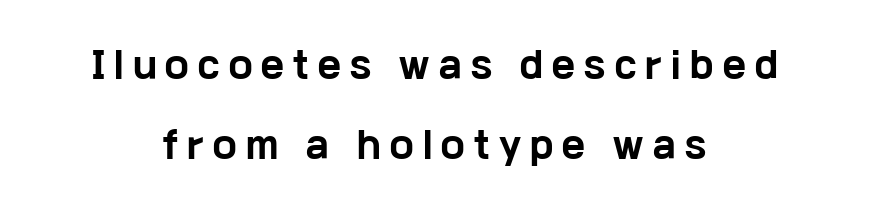
Q: Is the text bold? A: Yes.
Q: Is the text italic (slanted)? A: No, it is upright.
Q: Is the typeface a serif or a sans-serif typeface? A: Sans-serif.
Q: Is the text underlined? A: No.
Q: How is the paragraph aligned? A: Centered.
Q: Is the spacing between letters normal or unusually wide? A: Unusually wide.
Q: Is the spacing between lines tight, normal or loose? A: Loose.
Q: Width (condensed, normal, or wide)? A: Wide.
Q: Stroke contrast? A: Low.
Q: x-height? A: Medium.
Q: Monospaced? A: No.
